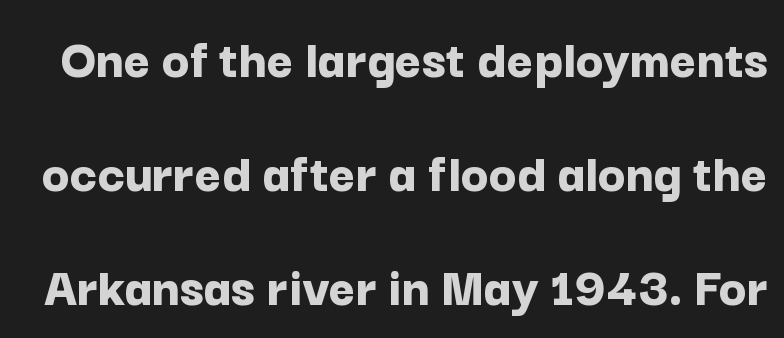
The image shows 57 px bold sans-serif type, upright; set loose line spacing (2.0x), normal letter spacing, not underlined; low stroke contrast and a medium x-height.
